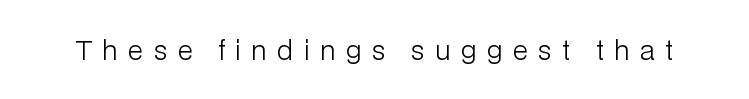
The image shows 26 px text type, upright; set unusually wide letter spacing (+0.41 em), not underlined.
